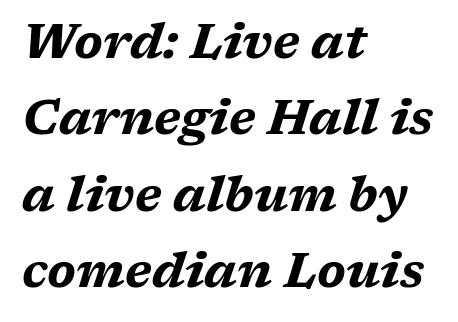
The image shows 48 px bold, wide type, italic (leaning right); set left-aligned, normal line spacing (1.59x), normal letter spacing, not underlined; medium stroke contrast and a medium x-height.
